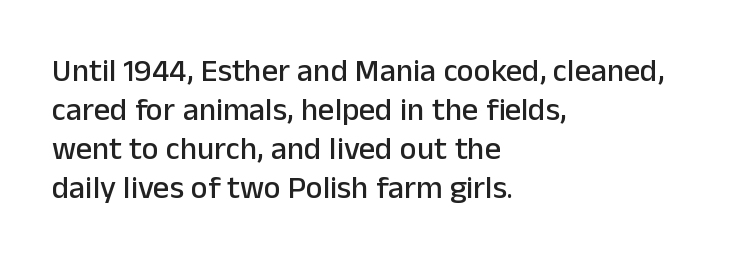
The passage shown is typed in a proportional face where columns would drift. Italic: no, the glyphs are upright roman. Lines of text with bare space underneath. Compared with a centered layout, this one pins lines to the left instead. Nothing sits at the stroke ends, so this counts as sans-serif. The rendering keeps characters at their native spacing.
